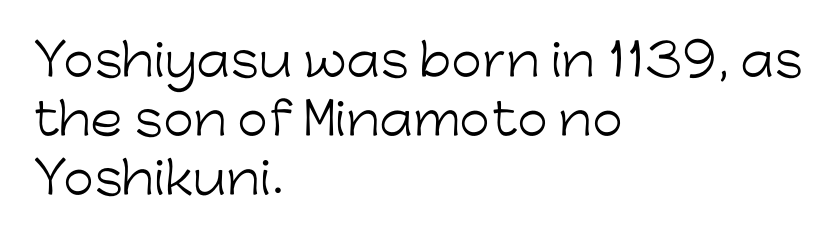
Character widths vary here, with narrow letters taking less room than wide ones. Ink coverage per letter is moderate at most. Typeset ragged right — the left edge is the straight one. Upright lettering throughout.
